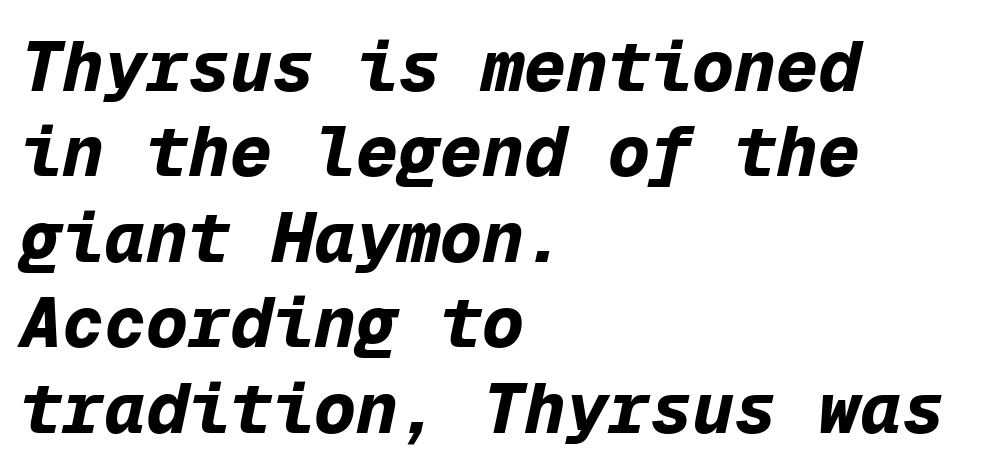
Q: Is the text bold? A: Yes.
Q: Is the text italic (slanted)? A: Yes, it leans right by about 12 degrees.
Q: Is the text underlined? A: No.
Q: How is the paragraph aligned? A: Left-aligned.
Q: Is the spacing between letters normal or unusually wide? A: Normal.
Q: Width (condensed, normal, or wide)? A: Normal.
Q: Stroke contrast? A: Low.
Q: x-height? A: Medium.
Q: Monospaced? A: Yes.
